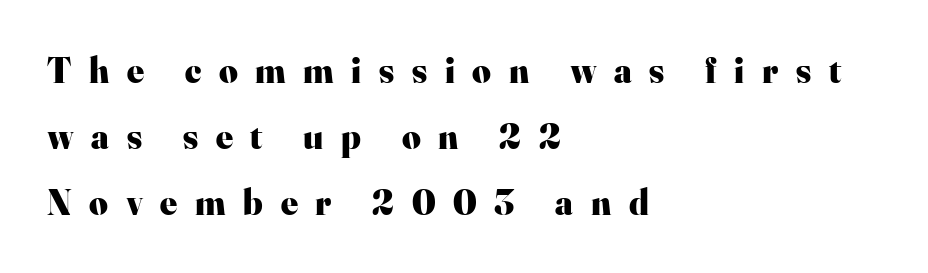
The image shows 36 px heavy serif type, upright; set left-aligned, line spacing 1.84x, unusually wide letter spacing (+0.49 em), not underlined; high stroke contrast and a small x-height.
